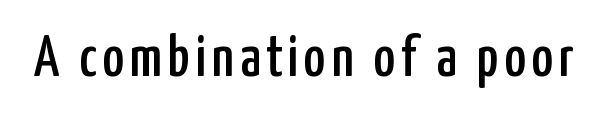
Q: Is the text italic (slanted)? A: No, it is upright.
Q: Is the typeface a serif or a sans-serif typeface? A: Sans-serif.
Q: Is the text underlined? A: No.
Q: Width (condensed, normal, or wide)? A: Condensed.
Q: Stroke contrast? A: Low.
Q: x-height? A: Medium.
Q: Monospaced? A: No.
